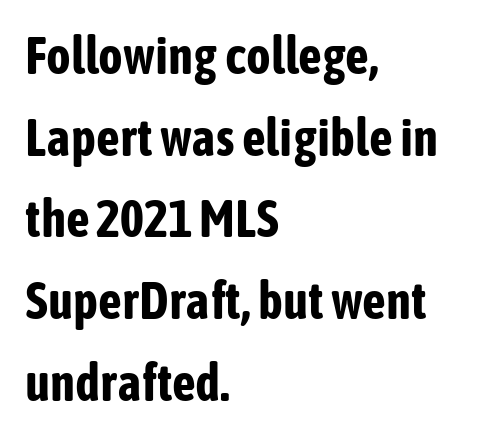
Q: Is the text bold? A: Yes.
Q: Is the text italic (slanted)? A: No, it is upright.
Q: Is the typeface a serif or a sans-serif typeface? A: Sans-serif.
Q: Is the text underlined? A: No.
Q: How is the paragraph aligned? A: Left-aligned.
Q: Is the spacing between letters normal or unusually wide? A: Normal.
Q: Is the spacing between lines tight, normal or loose? A: Normal.
Q: Width (condensed, normal, or wide)? A: Condensed.
Q: Stroke contrast? A: Low.
Q: x-height? A: Medium.
Q: Monospaced? A: No.
